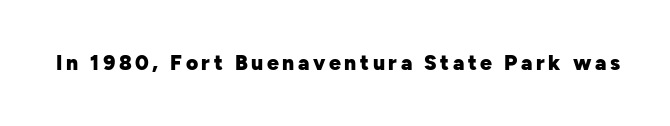
{"italic": "no", "bold": "yes", "underline": "no", "glyph_px": 21}
